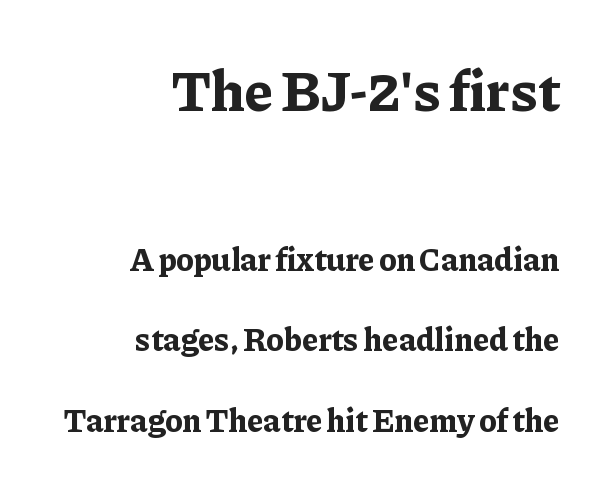
The image shows 58 px bold serif type, upright; set right-aligned, loose line spacing (2.44x), normal letter spacing, not underlined; the first (top) block is 1.76x larger; low stroke contrast and a medium x-height.
